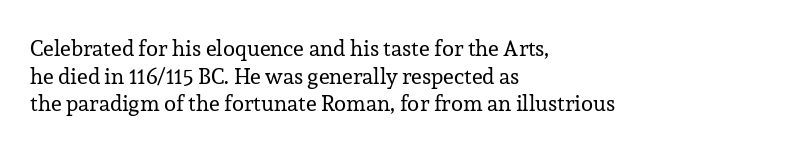
{"italic": "no", "bold": "no", "underline": "no", "align": "left", "line_spacing": "normal", "line_spacing_ratio": 1.26, "letter_spacing": "normal", "letter_spacing_em": 0.0, "glyph_px": 22}
